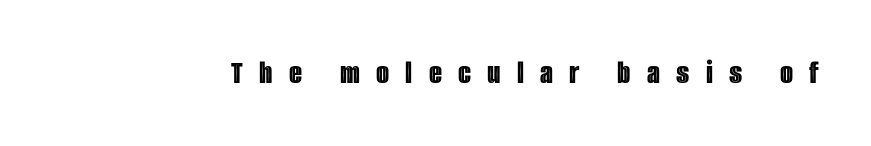
The image shows 34 px condensed type, upright; set unusually wide letter spacing (+0.48 em), not underlined; a large x-height.
